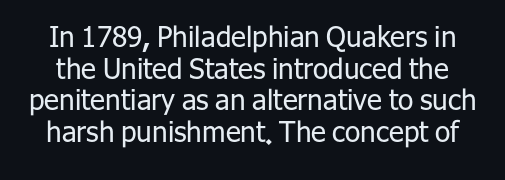
{"serif": "no", "italic": "no", "bold": "no", "weight": "regular", "width": "normal", "stroke_contrast": "low", "x_height": "medium", "monospaced": "no", "underline": "no", "line_spacing": "tight", "line_spacing_ratio": 1.13, "letter_spacing": "normal", "letter_spacing_em": 0.0, "glyph_px": 28}
